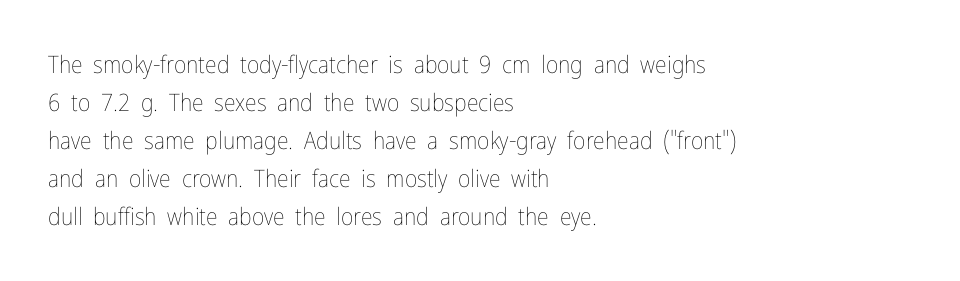
Caption: standard tracking, unaltered. How would I describe the line gaps? Plain and ordinary. Notice how the stems are strictly vertical — no italics here. The typeface has the unassuming heft of standard copy or less. The lines are quadded left.
